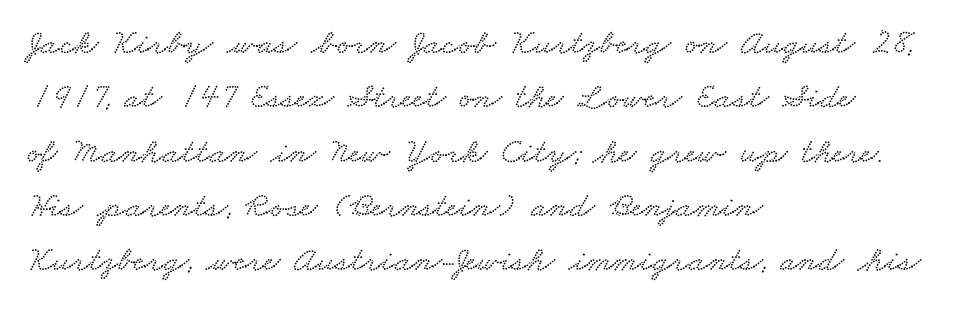
The image shows 36 px wide type; set left-aligned, normal line spacing (1.51x), normal letter spacing, not underlined; low stroke contrast and a small x-height.
